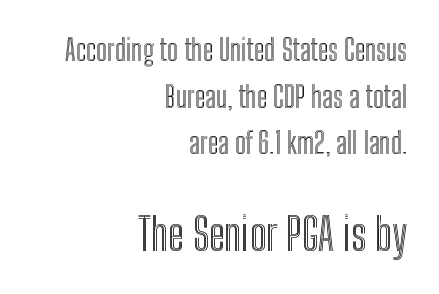
The image shows 44 px condensed type, upright; set right-aligned, normal line spacing (1.61x), normal letter spacing, not underlined; the second (bottom) block is 1.52x larger; a medium x-height.
